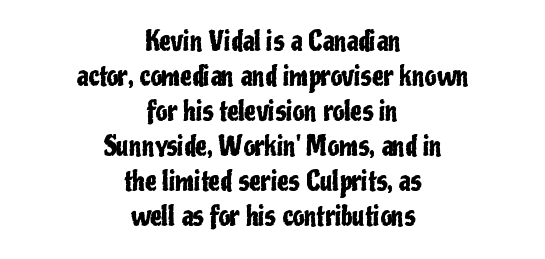
You can tell it's not italic because the verticals are truly vertical. Notice how the passage keeps no hard edge, just a central spine. Is there much room between lines? A standard amount, neither cramped nor airy. The face used here is rendered with its standard letterfit.
